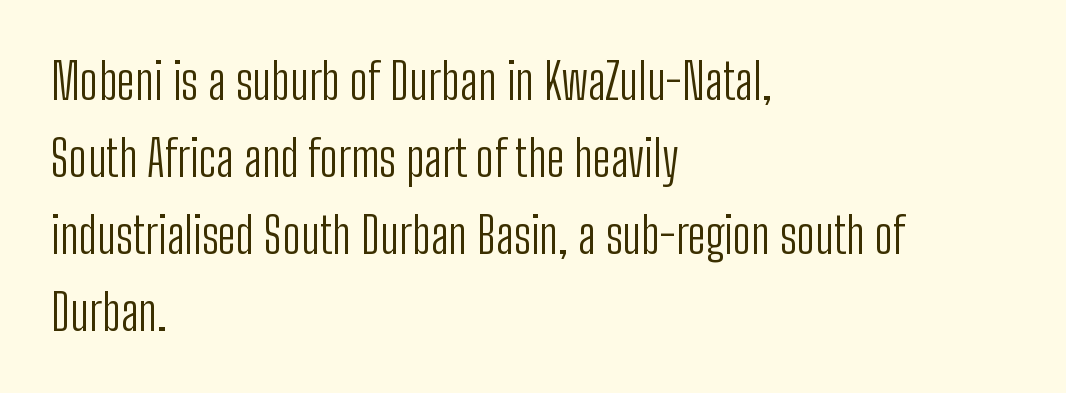
{"serif": "no", "italic": "no", "bold": "no", "weight": "light", "width": "condensed", "stroke_contrast": "low", "x_height": "medium", "monospaced": "no", "underline": "no", "align": "left", "line_spacing": "normal", "line_spacing_ratio": 1.57, "letter_spacing": "normal", "letter_spacing_em": 0.0, "glyph_px": 49}
